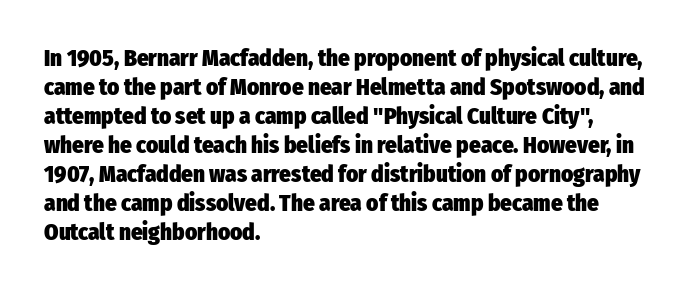
The image shows 23 px bold type, upright; set left-aligned, normal line spacing (1.26x), normal letter spacing, not underlined.
